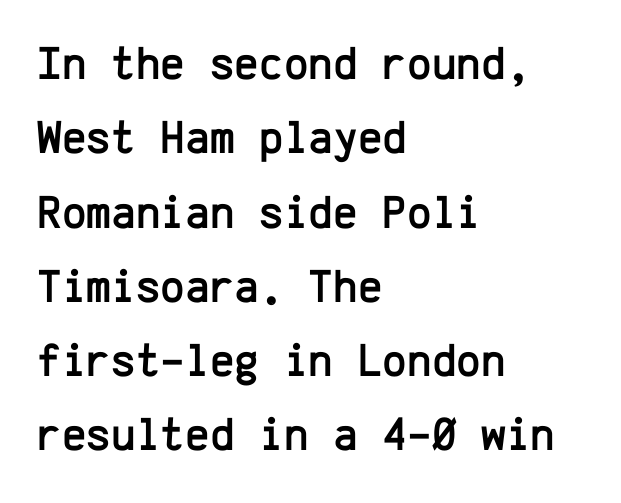
{"serif": "no", "italic": "no", "width": "normal", "stroke_contrast": "low", "x_height": "medium", "monospaced": "yes", "underline": "no", "align": "left", "line_spacing": "normal", "line_spacing_ratio": 1.58, "letter_spacing": "normal", "letter_spacing_em": 0.0, "glyph_px": 47}
